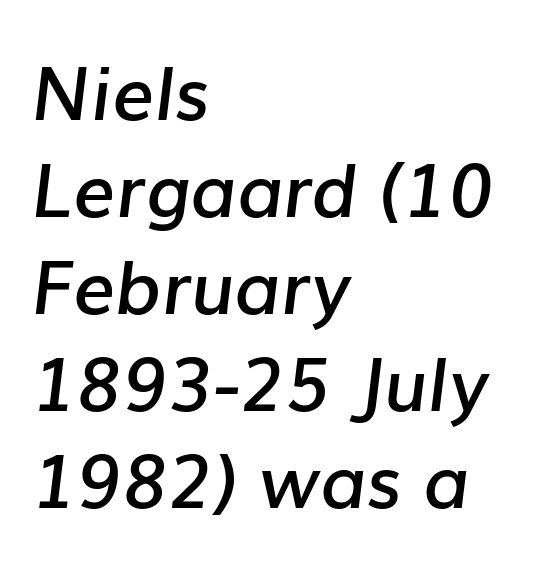
{"italic": "yes", "lean": "right", "slant_degrees": 7, "bold": "semi", "weight": "semibold", "width": "normal", "stroke_contrast": "low", "x_height": "medium", "monospaced": "no", "underline": "no", "align": "left", "line_spacing": "normal", "line_spacing_ratio": 1.31, "letter_spacing": "normal", "letter_spacing_em": 0.0, "glyph_px": 74}
